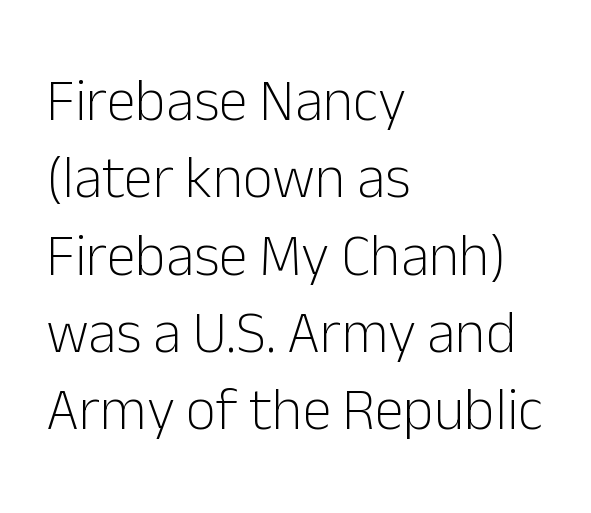
{"serif": "no", "italic": "no", "bold": "no", "weight": "light", "width": "normal", "stroke_contrast": "low", "x_height": "medium", "monospaced": "no", "underline": "no", "align": "left", "line_spacing": "normal", "line_spacing_ratio": 1.31, "letter_spacing": "normal", "letter_spacing_em": 0.0, "glyph_px": 59}
